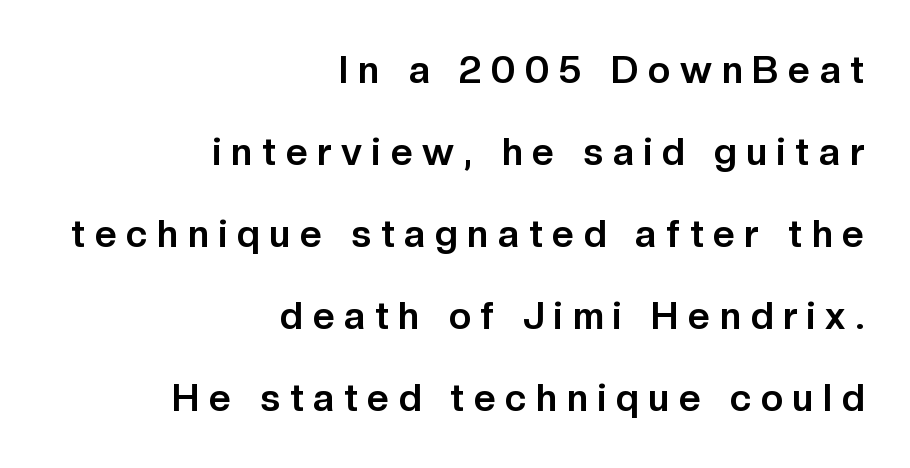
Character widths vary here, with narrow letters taking less room than wide ones. A dark, heavy texture on the line: the type is bold. The passage shown is typeset with a sans-serif family. A clean baseline with only descenders dipping below it.
